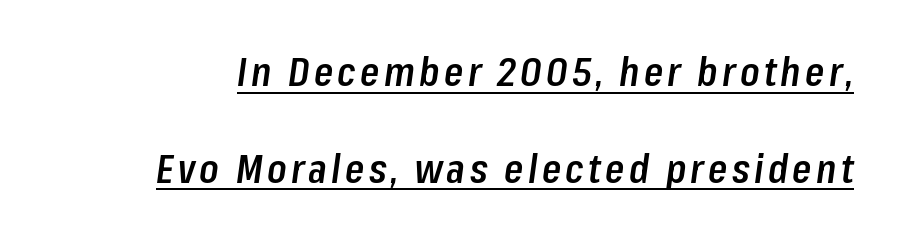
A typesetter would mark this as italic. Somebody hit Ctrl+U on this one — the words are underlined. Here the designer chose a conventional face with non-uniform glyph widths. Typesetter's note: demi weight, one step under bold.
